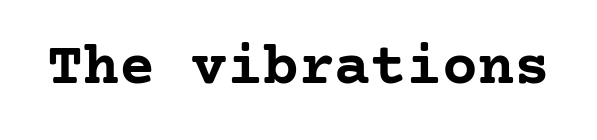
These lines keep a tight, regular rhythm from letter to letter. Each row of text sits above clean, open space. Stroke terminals: seriffed. The lettering holds an erect, upright posture throughout. You'd pick this weight for a headline — it's a proper bold.
